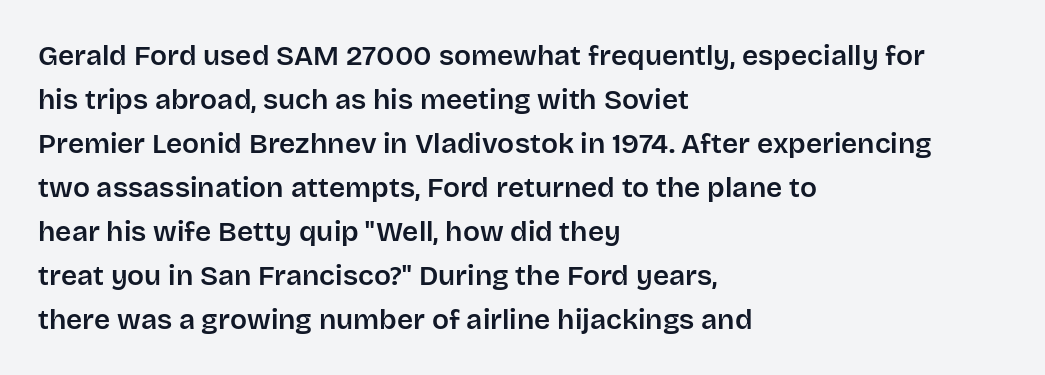
{"serif": "no", "italic": "no", "width": "normal", "stroke_contrast": "low", "x_height": "large", "monospaced": "no", "underline": "no", "align": "left", "line_spacing": "normal", "line_spacing_ratio": 1.57, "letter_spacing": "normal", "letter_spacing_em": 0.0, "glyph_px": 28}
